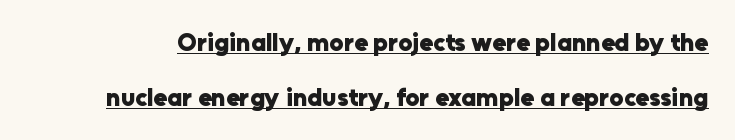
The image shows 25 px bold type, upright; set loose line spacing (2.2x), normal letter spacing, underlined.
